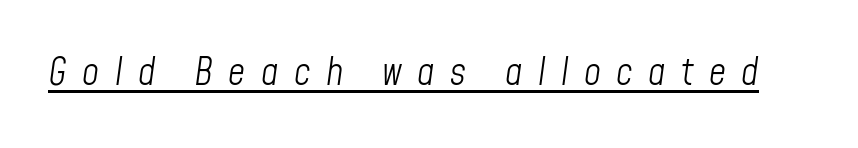
The image shows 37 px light, condensed type, italic (leaning right); set unusually wide letter spacing (+0.42 em), underlined; low stroke contrast and a medium x-height.
